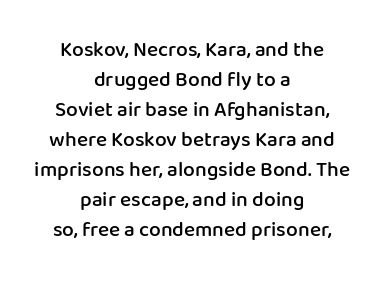
{"italic": "no", "bold": "semi", "underline": "no", "align": "center", "line_spacing": "normal", "line_spacing_ratio": 1.43, "letter_spacing": "normal", "letter_spacing_em": 0.0, "glyph_px": 21}
